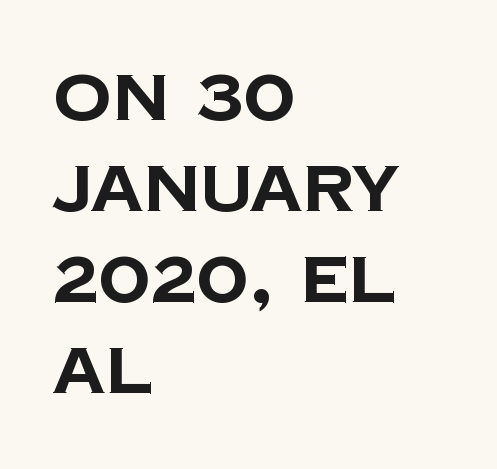
The image shows 65 px bold sans-serif type; set left-aligned, normal line spacing (1.4x), normal letter spacing, not underlined; low stroke contrast and a large x-height.
